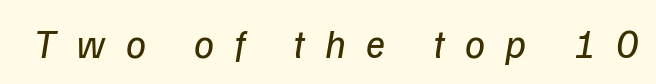
The image shows 40 px regular-weight type, italic (leaning right); set unusually wide letter spacing (+0.5 em), not underlined; low stroke contrast and a medium x-height.
